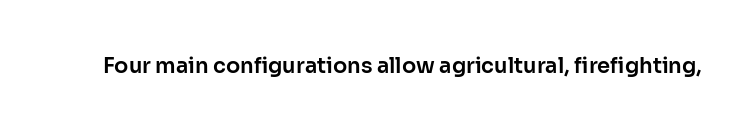
Every character sits straight up, as roman type does. The string is rendered with underlining switched off. Students, note that the glyphs here touch the page at normal intervals.
